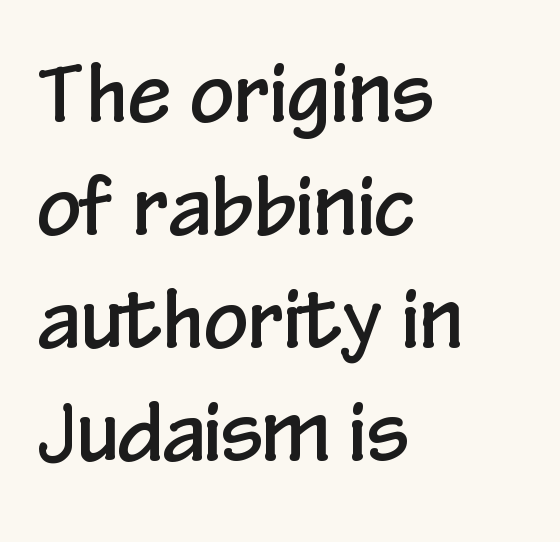
{"serif": "no", "italic": "no", "width": "condensed", "stroke_contrast": "low", "x_height": "medium", "monospaced": "no", "underline": "no", "align": "left", "line_spacing": "normal", "line_spacing_ratio": 1.45, "letter_spacing": "normal", "letter_spacing_em": 0.0, "glyph_px": 78}
